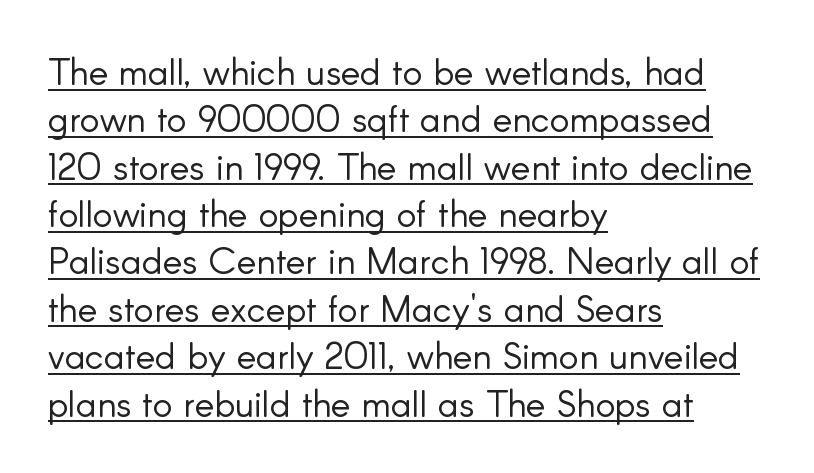
The image shows 37 px light sans-serif type, upright; set left-aligned, normal line spacing (1.28x), normal letter spacing, underlined; low stroke contrast and a small x-height.
